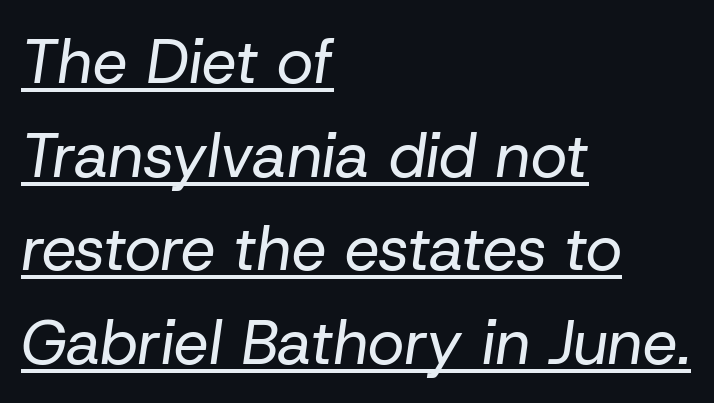
The image shows 62 px regular-weight type, italic (leaning right); set left-aligned, normal line spacing (1.51x), normal letter spacing, underlined; low stroke contrast and a medium x-height.
